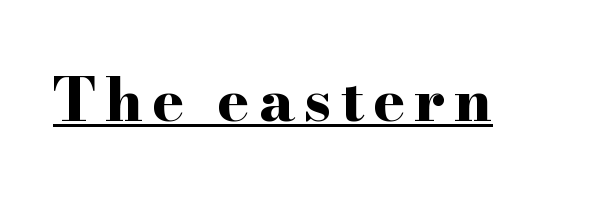
{"serif": "yes", "italic": "no", "bold": "yes", "weight": "bold", "width": "wide", "stroke_contrast": "high", "x_height": "small", "monospaced": "no", "underline": "yes", "glyph_px": 60}
